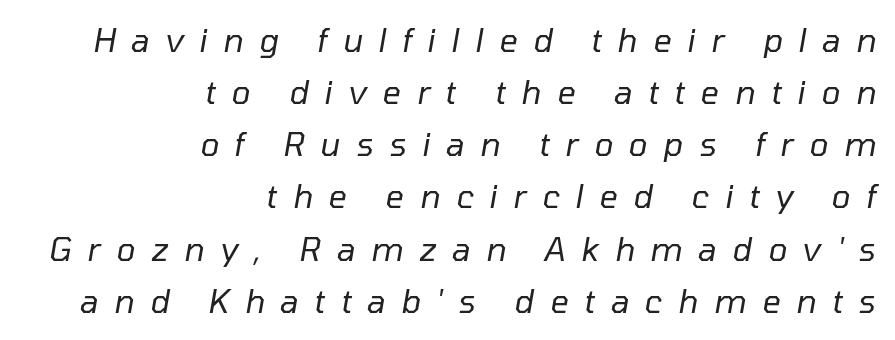
Q: Is the text bold? A: No.
Q: Is the text italic (slanted)? A: Yes, it leans right by about 10 degrees.
Q: Is the text underlined? A: No.
Q: How is the paragraph aligned? A: Right-aligned.
Q: Is the spacing between letters normal or unusually wide? A: Unusually wide.
Q: Is the spacing between lines tight, normal or loose? A: Normal.
Q: Width (condensed, normal, or wide)? A: Normal.
Q: Stroke contrast? A: Low.
Q: x-height? A: Medium.
Q: Monospaced? A: No.
